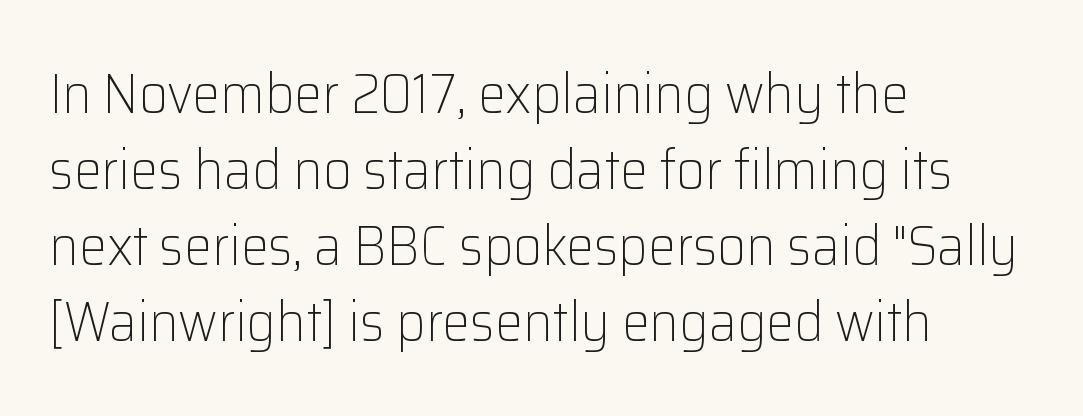
{"serif": "no", "italic": "no", "bold": "no", "weight": "light", "width": "normal", "stroke_contrast": "low", "x_height": "medium", "monospaced": "no", "underline": "no", "align": "left", "line_spacing": "normal", "line_spacing_ratio": 1.36, "letter_spacing": "normal", "letter_spacing_em": 0.0, "glyph_px": 56}
